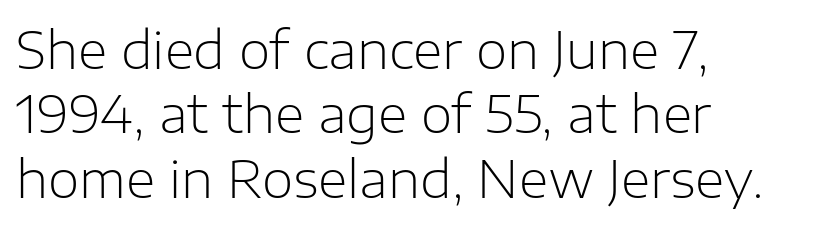
The image shows 51 px light sans-serif type, upright; set left-aligned, normal line spacing (1.26x), normal letter spacing, not underlined; low stroke contrast and a medium x-height.
